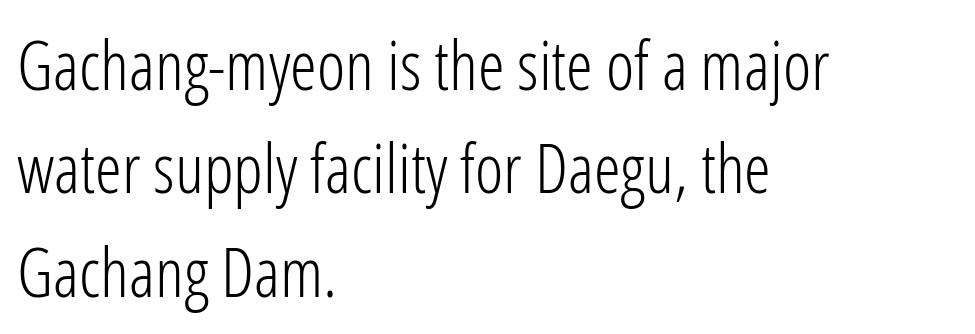
{"serif": "no", "italic": "no", "bold": "no", "weight": "light", "width": "condensed", "stroke_contrast": "low", "x_height": "medium", "monospaced": "no", "underline": "no", "align": "left", "line_spacing": "normal", "line_spacing_ratio": 1.52, "letter_spacing": "normal", "letter_spacing_em": 0.0, "glyph_px": 68}
